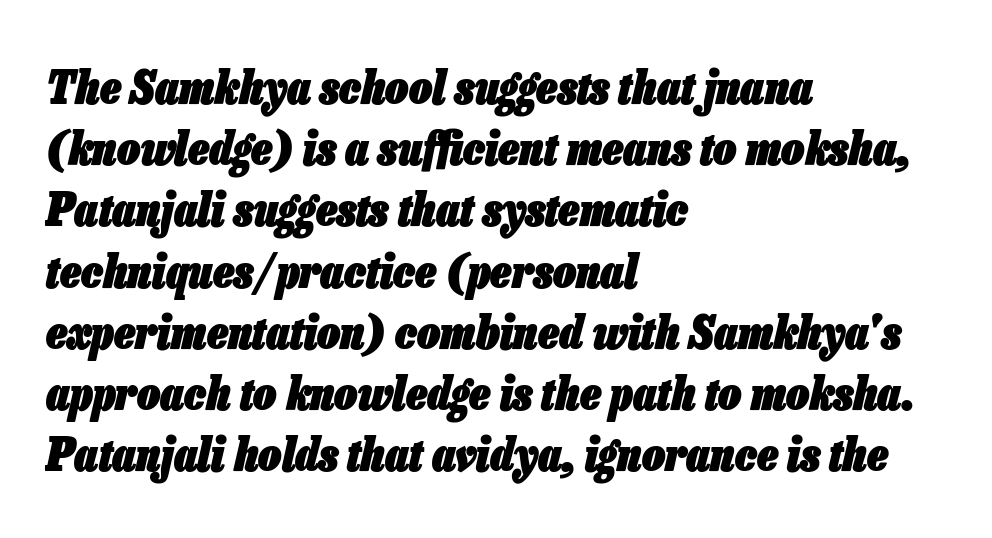
{"italic": "yes", "lean": "right", "slant_degrees": 13, "bold": "yes", "weight": "heavy", "width": "condensed", "stroke_contrast": "low", "x_height": "medium", "monospaced": "no", "underline": "no", "align": "left", "line_spacing": "normal", "line_spacing_ratio": 1.33, "letter_spacing": "normal", "letter_spacing_em": 0.0, "glyph_px": 46}
